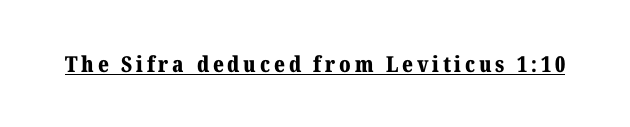
The image shows 22 px bold type, upright; set underlined.
